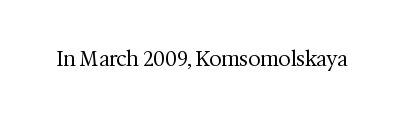
{"italic": "no", "bold": "no", "underline": "no", "letter_spacing": "normal", "letter_spacing_em": 0.0, "glyph_px": 20}
